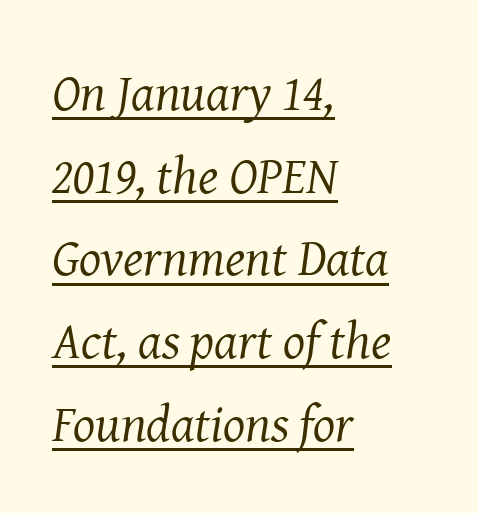
The image shows 52 px regular-weight serif type, italic (leaning right); set left-aligned, normal line spacing (1.59x), normal letter spacing, underlined; medium stroke contrast and a medium x-height.
